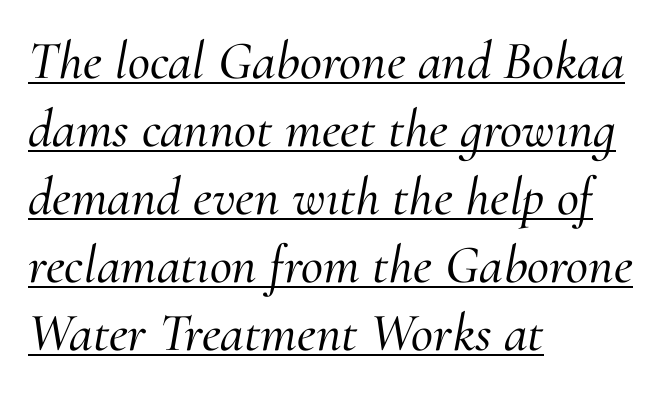
Check where the strokes stop: tiny serifs finish them off. Varying glyph widths throughout — classic text-font behaviour. Caption: multi-line text, flush left, ragged right. Notice how descenders clear the ascenders below comfortably — that's standard leading.
